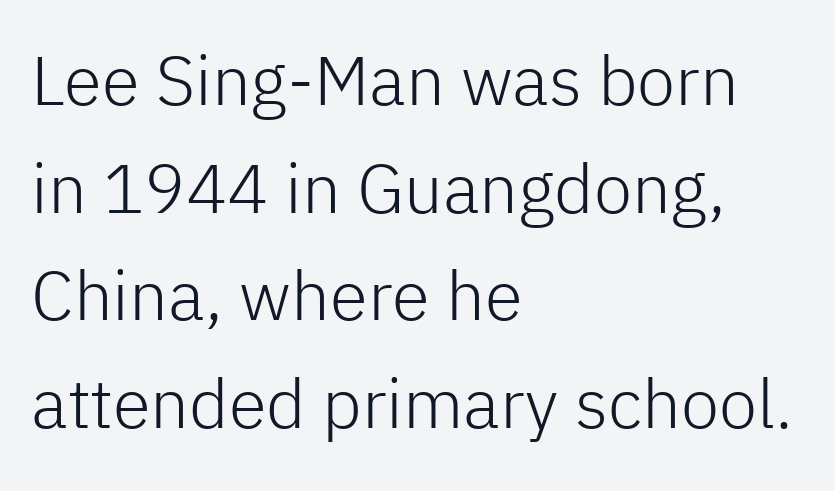
Q: Is the text bold? A: No.
Q: Is the text italic (slanted)? A: No, it is upright.
Q: Is the typeface a serif or a sans-serif typeface? A: Sans-serif.
Q: Is the text underlined? A: No.
Q: How is the paragraph aligned? A: Left-aligned.
Q: Is the spacing between letters normal or unusually wide? A: Normal.
Q: Is the spacing between lines tight, normal or loose? A: Normal.
Q: Width (condensed, normal, or wide)? A: Normal.
Q: Stroke contrast? A: Low.
Q: x-height? A: Medium.
Q: Monospaced? A: No.
